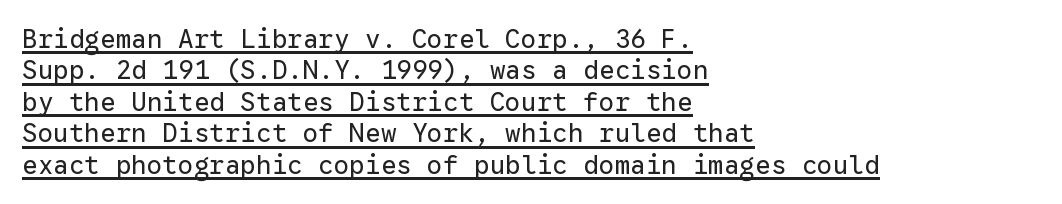
The image shows 26 px text type, upright; set left-aligned, line spacing 1.21x, normal letter spacing, underlined.
